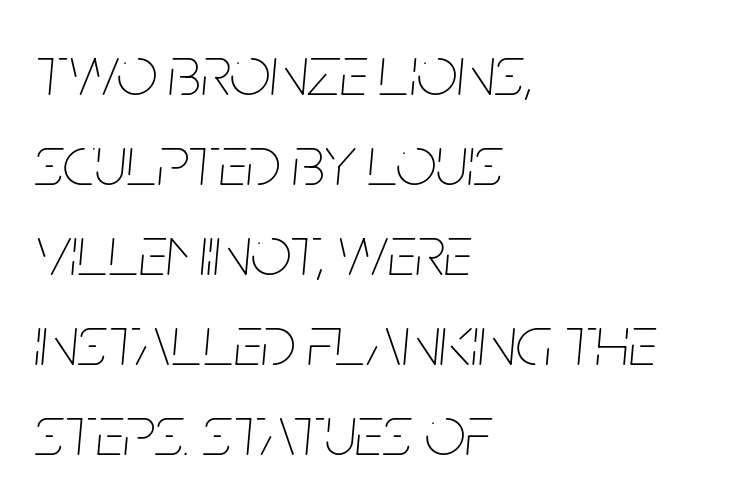
Q: Is the text bold? A: No.
Q: Is the text italic (slanted)? A: Yes, it leans right by about 5 degrees.
Q: Is the text underlined? A: No.
Q: How is the paragraph aligned? A: Left-aligned.
Q: Is the spacing between letters normal or unusually wide? A: Normal.
Q: Is the spacing between lines tight, normal or loose? A: Normal.
Q: Width (condensed, normal, or wide)? A: Condensed.
Q: Stroke contrast? A: Low.
Q: x-height? A: Large.
Q: Monospaced? A: No.
